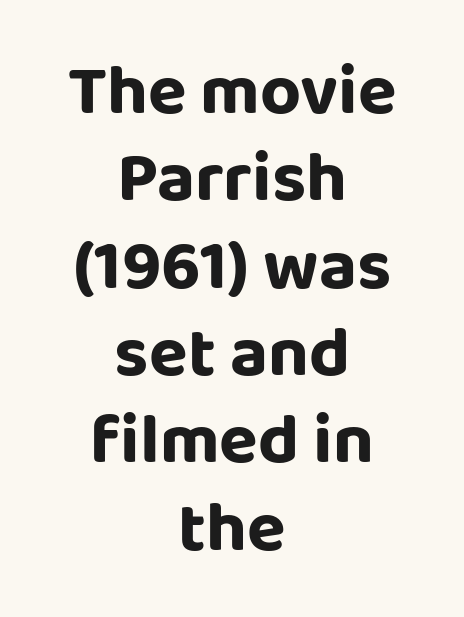
Q: Is the text italic (slanted)? A: No, it is upright.
Q: Is the typeface a serif or a sans-serif typeface? A: Sans-serif.
Q: Is the text underlined? A: No.
Q: How is the paragraph aligned? A: Centered.
Q: Is the spacing between letters normal or unusually wide? A: Normal.
Q: Width (condensed, normal, or wide)? A: Normal.
Q: Stroke contrast? A: Low.
Q: x-height? A: Large.
Q: Monospaced? A: No.
